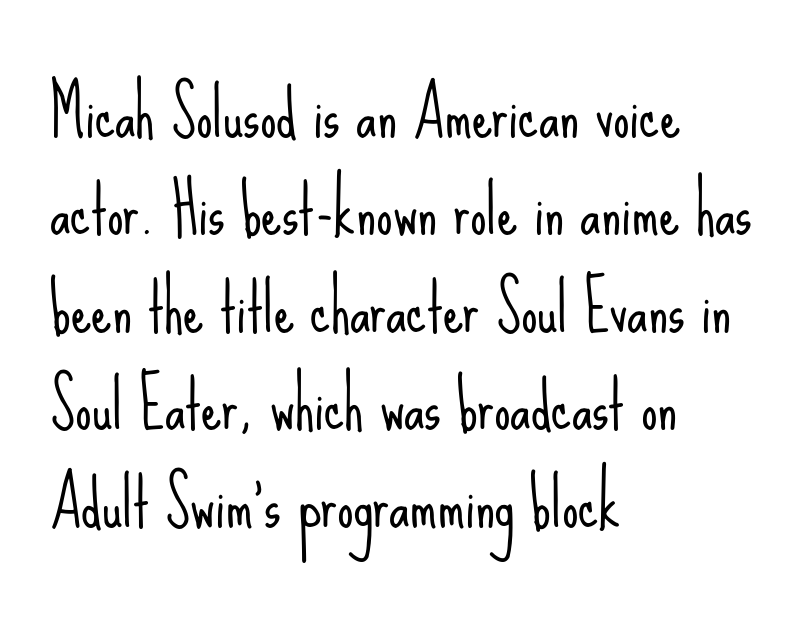
The image shows 65 px light, condensed sans-serif type, upright; set left-aligned, normal line spacing (1.5x), normal letter spacing, not underlined; low stroke contrast and a small x-height.
